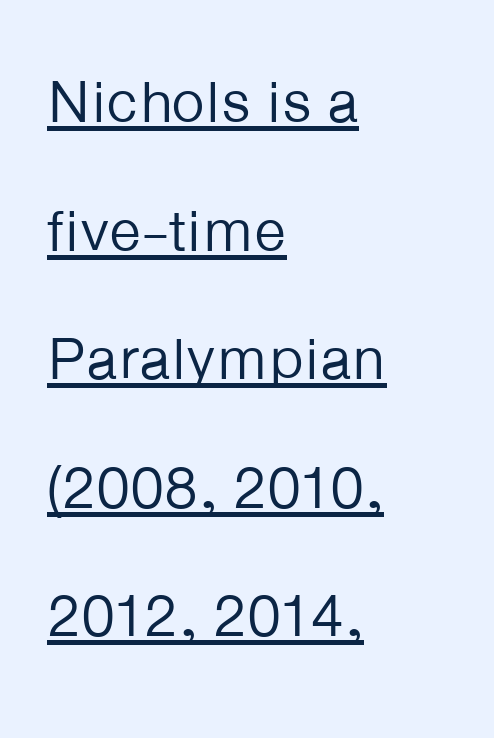
The image shows 59 px regular-weight sans-serif type, upright; set left-aligned, loose line spacing (2.18x), normal letter spacing, underlined; low stroke contrast and a medium x-height.
